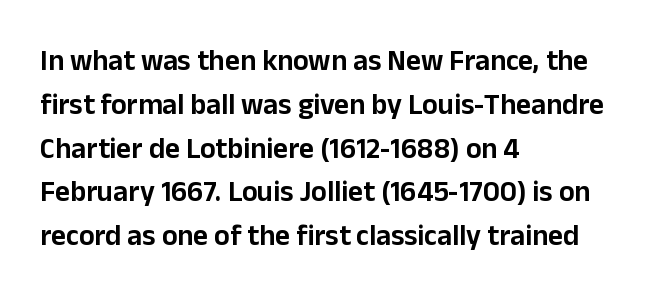
{"serif": "no", "italic": "no", "width": "normal", "stroke_contrast": "low", "x_height": "medium", "monospaced": "no", "underline": "no", "align": "left", "line_spacing": "normal", "line_spacing_ratio": 1.51, "letter_spacing": "normal", "letter_spacing_em": 0.0, "glyph_px": 29}
